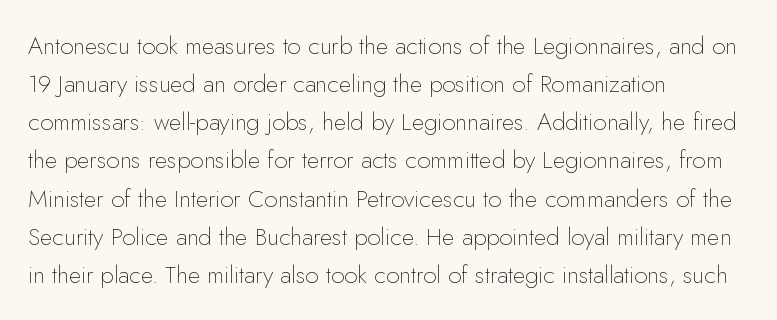
Q: Is the text bold? A: No.
Q: Is the text italic (slanted)? A: No, it is upright.
Q: Is the text underlined? A: No.
Q: How is the paragraph aligned? A: Left-aligned.
Q: Is the spacing between letters normal or unusually wide? A: Normal.
Q: Is the spacing between lines tight, normal or loose? A: Normal.
